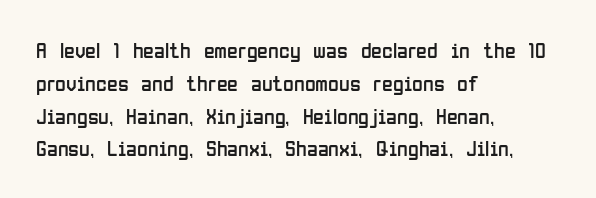
Descender tails drop into unmarked territory. Vertically, the passage feels balanced, rows spaced as you'd expect. The typesetter chose a ragged-right arrangement here. The typography opts for an upright posture over an oblique one. The rendering keeps characters at their native spacing. Stroke mass is kept to a normal reading level or below.
